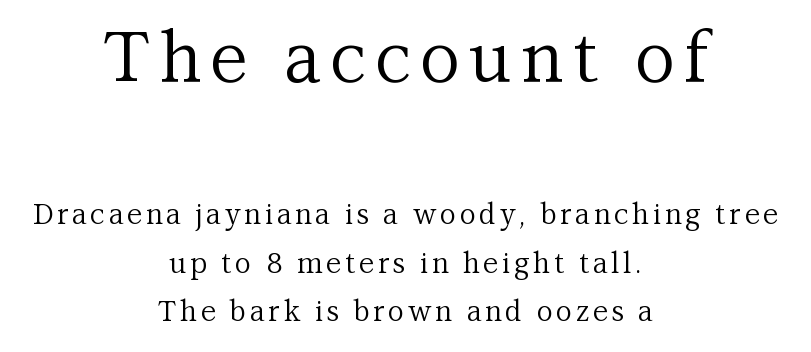
The image shows 70 px regular-weight serif type, upright; set centered, line spacing 1.72x, not underlined; the first (top) block is 2.5x larger; medium stroke contrast and a medium x-height.
